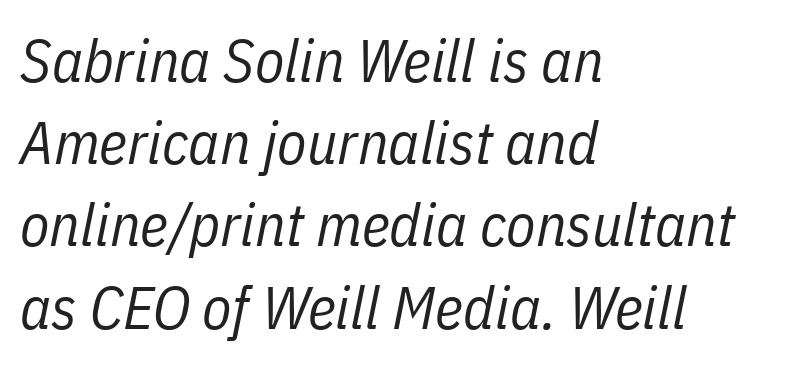
Q: Is the text bold? A: No.
Q: Is the text italic (slanted)? A: Yes, it leans right by about 11 degrees.
Q: Is the text underlined? A: No.
Q: How is the paragraph aligned? A: Left-aligned.
Q: Is the spacing between letters normal or unusually wide? A: Normal.
Q: Is the spacing between lines tight, normal or loose? A: Normal.
Q: Width (condensed, normal, or wide)? A: Condensed.
Q: Stroke contrast? A: Low.
Q: x-height? A: Medium.
Q: Monospaced? A: No.
